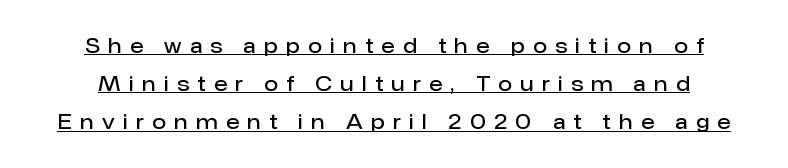
The image shows 20 px text type, upright; set loose line spacing (1.91x), unusually wide letter spacing (+0.42 em), underlined.
